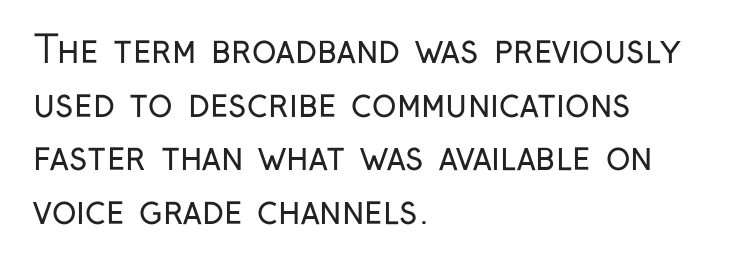
The image shows 37 px regular-weight, condensed sans-serif type, upright; set left-aligned, normal line spacing (1.45x), normal letter spacing, not underlined; low stroke contrast and a medium x-height.
